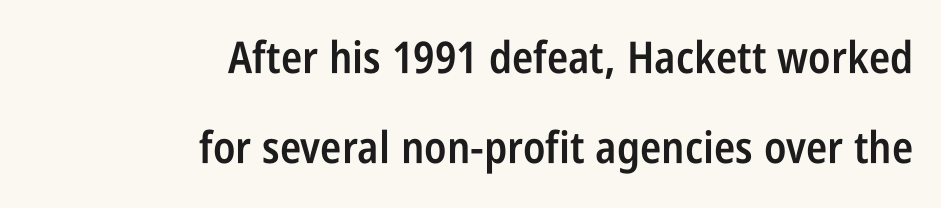
The image shows 44 px semibold, condensed sans-serif type, upright; set right-aligned, loose line spacing (2.05x), normal letter spacing, not underlined; low stroke contrast and a large x-height.
